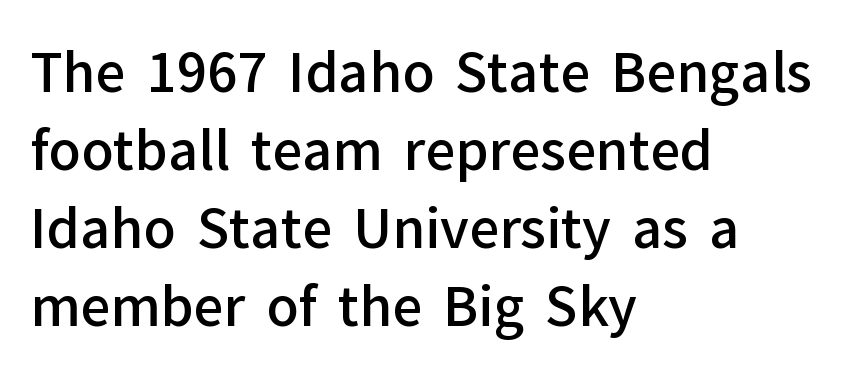
{"serif": "no", "italic": "no", "bold": "semi", "weight": "semibold", "width": "normal", "stroke_contrast": "low", "x_height": "medium", "monospaced": "no", "underline": "no", "align": "left", "line_spacing": "normal", "line_spacing_ratio": 1.47, "letter_spacing": "normal", "letter_spacing_em": 0.0, "glyph_px": 53}
